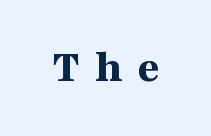
The image shows 46 px bold, wide serif type, upright; set unusually wide letter spacing (+0.33 em), not underlined; medium stroke contrast and a medium x-height.
